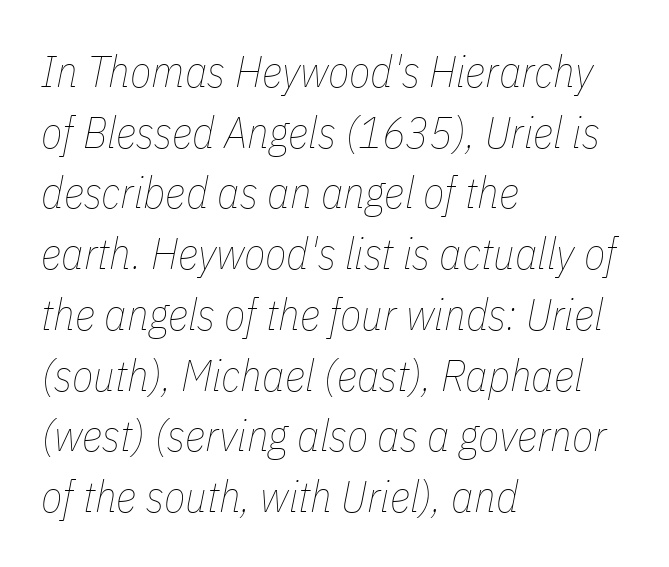
{"italic": "yes", "lean": "right", "slant_degrees": 11, "bold": "no", "weight": "thin", "width": "condensed", "stroke_contrast": "low", "x_height": "medium", "monospaced": "no", "underline": "no", "align": "left", "line_spacing": "normal", "line_spacing_ratio": 1.38, "letter_spacing": "normal", "letter_spacing_em": 0.0, "glyph_px": 44}
